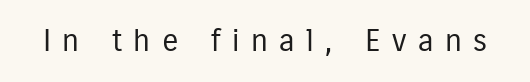
{"serif": "no", "italic": "no", "bold": "no", "weight": "regular", "width": "condensed", "stroke_contrast": "low", "x_height": "medium", "monospaced": "no", "underline": "no", "letter_spacing": "wide", "letter_spacing_em": 0.37, "glyph_px": 31}
